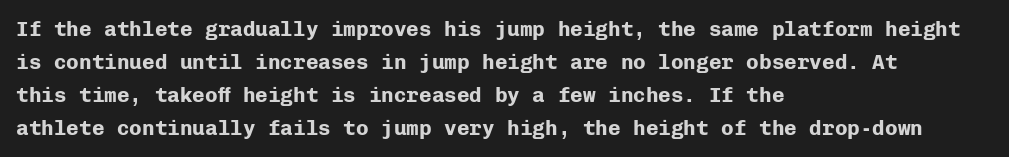
{"italic": "no", "bold": "yes", "underline": "no", "align": "left", "line_spacing": "normal", "line_spacing_ratio": 1.57, "letter_spacing": "normal", "letter_spacing_em": 0.0, "glyph_px": 21}
